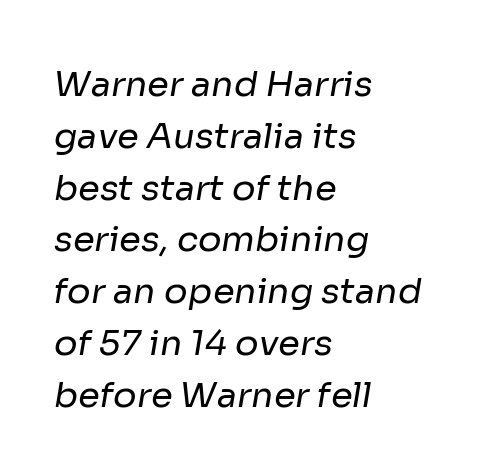
Q: Is the text bold? A: No.
Q: Is the typeface a serif or a sans-serif typeface? A: Sans-serif.
Q: Is the text underlined? A: No.
Q: How is the paragraph aligned? A: Left-aligned.
Q: Is the spacing between letters normal or unusually wide? A: Normal.
Q: Is the spacing between lines tight, normal or loose? A: Normal.
Q: Width (condensed, normal, or wide)? A: Normal.
Q: Stroke contrast? A: Low.
Q: x-height? A: Medium.
Q: Monospaced? A: No.
